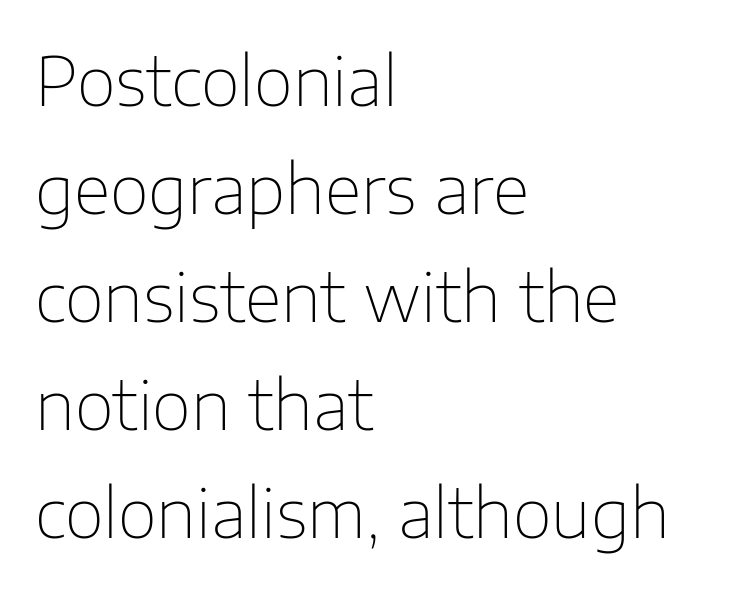
The image shows 68 px thin sans-serif type, upright; set left-aligned, normal line spacing (1.59x), normal letter spacing, not underlined; low stroke contrast and a medium x-height.
